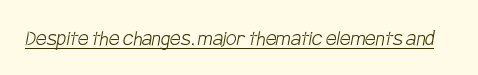
Underlining? Definitely there. The weight tops out at a normal text grade. Does extra space separate the letters? No, they use regular spacing.
